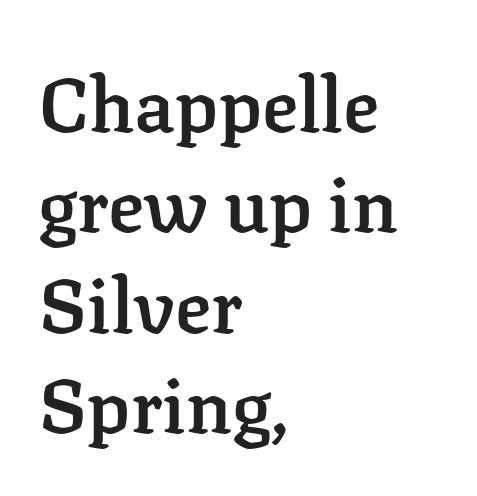
Has an underline been added? It has not. Observe the ordinary spacing: letters are neighbours, not strangers. Typographic density is moderately raised because the face is semibold. Notice how the stems are strictly vertical — no italics here. Each line starts at the same left margin while the right side varies. This block has exactly the height ordinary leading produces.
